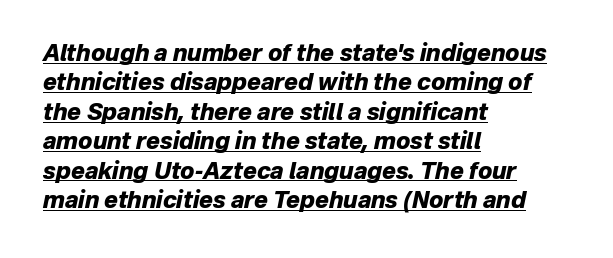
Q: Is the text bold? A: Yes.
Q: Is the text italic (slanted)? A: Yes, it leans right by about 12 degrees.
Q: Is the text underlined? A: Yes.
Q: How is the paragraph aligned? A: Left-aligned.
Q: Is the spacing between letters normal or unusually wide? A: Normal.
Q: Is the spacing between lines tight, normal or loose? A: Normal.
